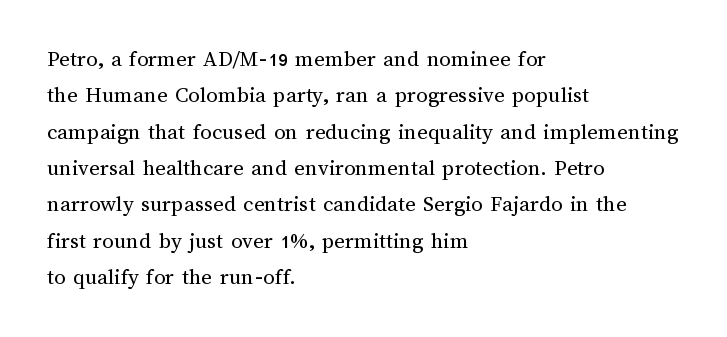
Compared with typical paragraphs, the rows here are spaced about the same. The letterforms sit at book weight or below. Ascenders rise straight up at ninety degrees. The lines are quadded left. Check the space under the baseline: it is left empty. Tracking value appears to be zero — textbook default spacing.
